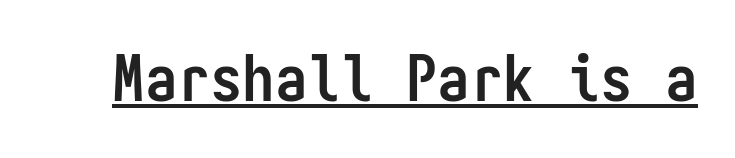
The image shows 65 px semibold, condensed sans-serif type, upright, monospaced; set normal letter spacing, underlined; low stroke contrast and a medium x-height.
